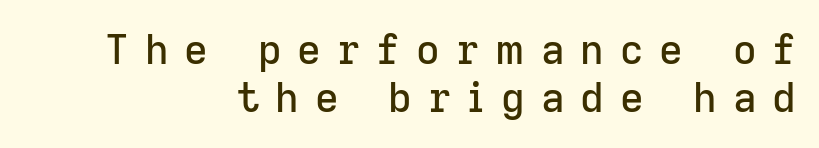
The letters advance in unequal steps, a hallmark of proportional type. Substantial extra tracking has been applied to these lines. Letters rest on an invisible, unmarked baseline. Does the copy run flush right? Yes — the right margin is perfectly even.
